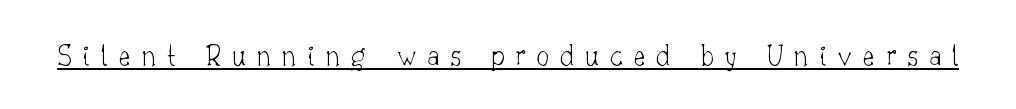
The tracking reads as deliberately expanded to a designer's eye. Ink coverage per letter is moderate at most. The characters display serif detailing at their extremities. If you drew a line through each stem, it would be perfectly vertical. A baseline rule has been typeset under these characters. The letters advance in unequal steps, a hallmark of proportional type.
